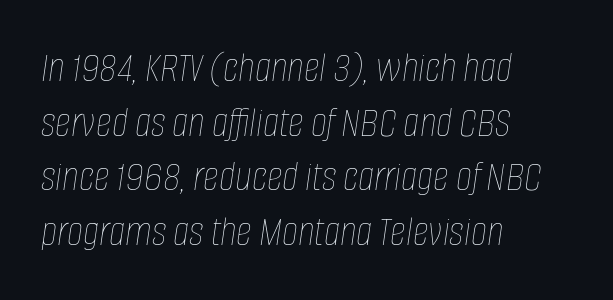
Q: Is the text bold? A: No.
Q: Is the text italic (slanted)? A: Yes, it leans right by about 8 degrees.
Q: Is the text underlined? A: No.
Q: How is the paragraph aligned? A: Left-aligned.
Q: Is the spacing between letters normal or unusually wide? A: Normal.
Q: Width (condensed, normal, or wide)? A: Condensed.
Q: Stroke contrast? A: Low.
Q: x-height? A: Large.
Q: Monospaced? A: No.
